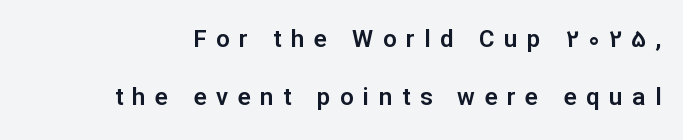
{"italic": "no", "underline": "no", "line_spacing": "loose", "line_spacing_ratio": 2.4, "letter_spacing": "wide", "letter_spacing_em": 0.4, "glyph_px": 24}
